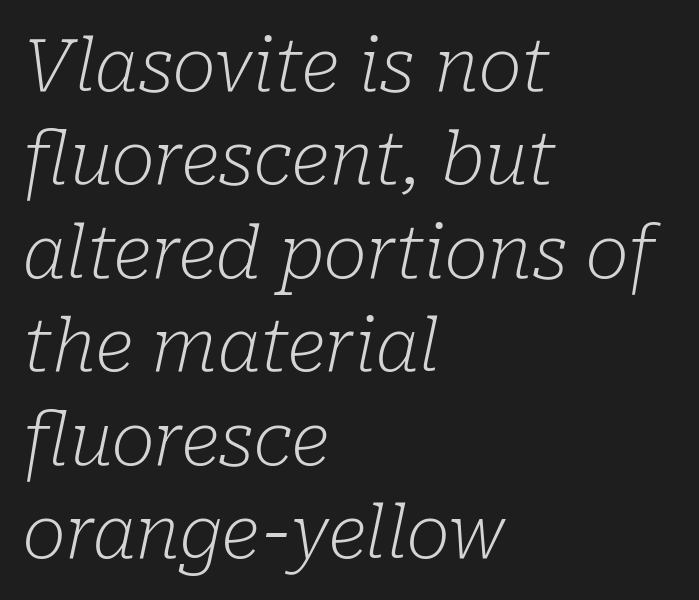
The image shows 73 px light serif type, italic (leaning right); set left-aligned, normal line spacing (1.28x), normal letter spacing, not underlined; low stroke contrast and a medium x-height.
